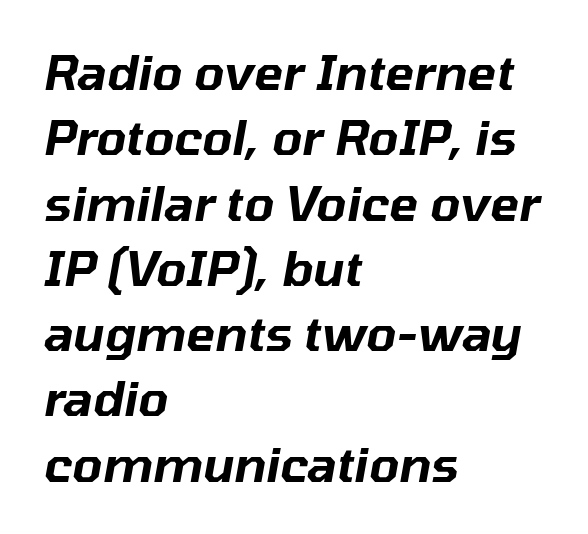
Q: Is the text italic (slanted)? A: Yes, it leans right by about 10 degrees.
Q: Is the text underlined? A: No.
Q: How is the paragraph aligned? A: Left-aligned.
Q: Is the spacing between letters normal or unusually wide? A: Normal.
Q: Is the spacing between lines tight, normal or loose? A: Normal.
Q: Width (condensed, normal, or wide)? A: Normal.
Q: Stroke contrast? A: Low.
Q: x-height? A: Medium.
Q: Monospaced? A: No.
